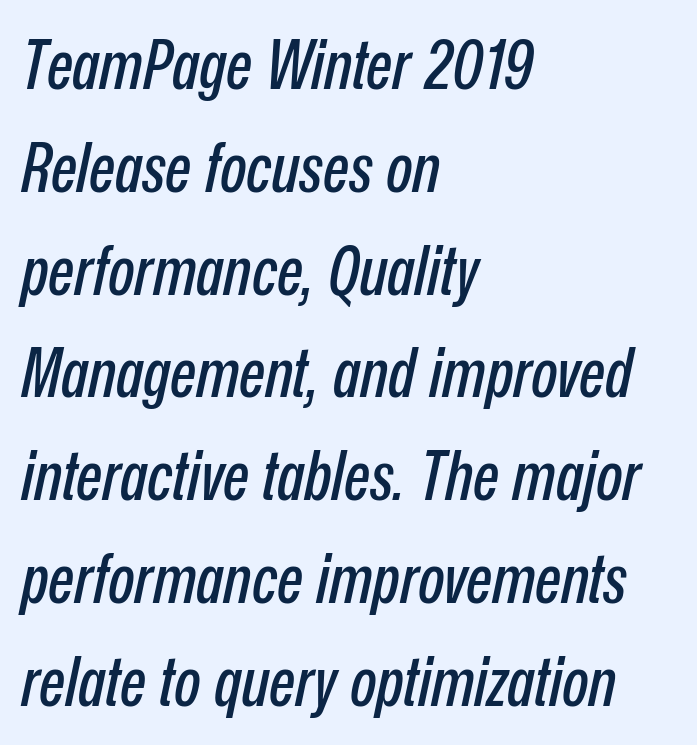
Q: Is the text italic (slanted)? A: Yes, it leans right by about 12 degrees.
Q: Is the text underlined? A: No.
Q: How is the paragraph aligned? A: Left-aligned.
Q: Is the spacing between letters normal or unusually wide? A: Normal.
Q: Is the spacing between lines tight, normal or loose? A: Normal.
Q: Width (condensed, normal, or wide)? A: Condensed.
Q: Stroke contrast? A: Low.
Q: x-height? A: Medium.
Q: Monospaced? A: No.
